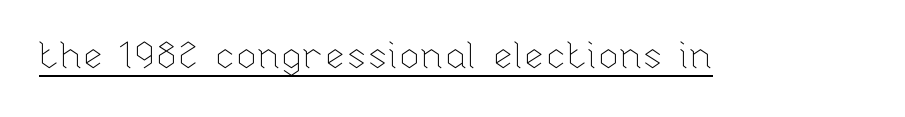
The image shows 38 px thin type, upright; set normal letter spacing, underlined; low stroke contrast and a medium x-height.
